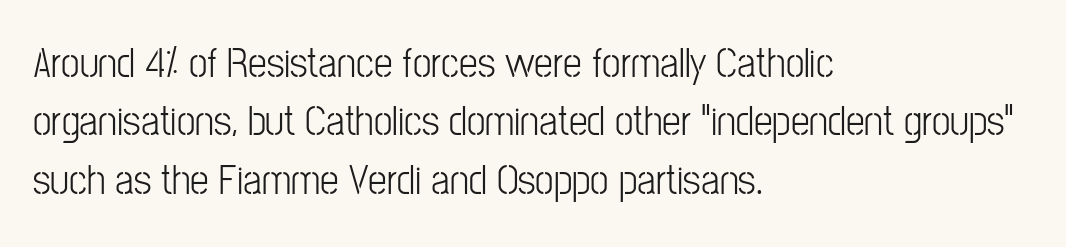
The image shows 42 px light, condensed sans-serif type, upright; set left-aligned, normal line spacing (1.39x), normal letter spacing, not underlined; low stroke contrast and a medium x-height.
